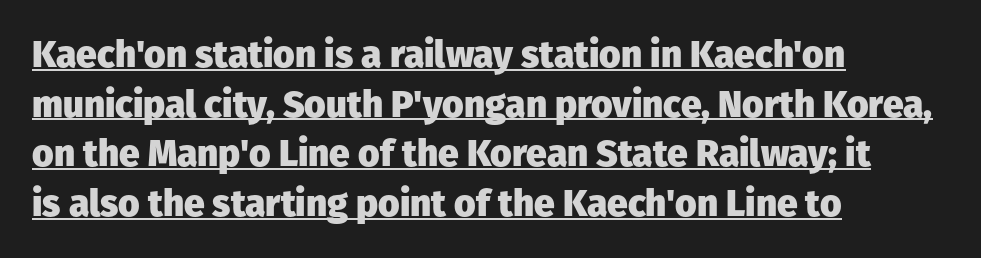
{"serif": "no", "italic": "no", "bold": "yes", "weight": "heavy", "width": "normal", "stroke_contrast": "low", "x_height": "medium", "monospaced": "no", "underline": "yes", "align": "left", "line_spacing": "normal", "line_spacing_ratio": 1.34, "letter_spacing": "normal", "letter_spacing_em": 0.0, "glyph_px": 37}
